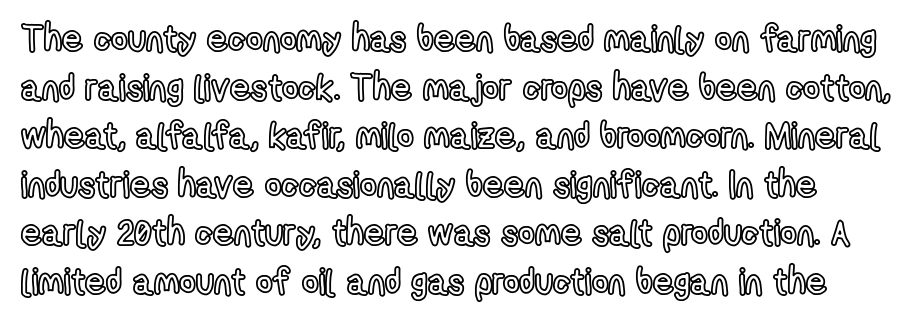
{"italic": "no", "width": "condensed", "x_height": "medium", "monospaced": "no", "underline": "no", "line_spacing": "normal", "line_spacing_ratio": 1.35, "letter_spacing": "normal", "letter_spacing_em": 0.0, "glyph_px": 36}
